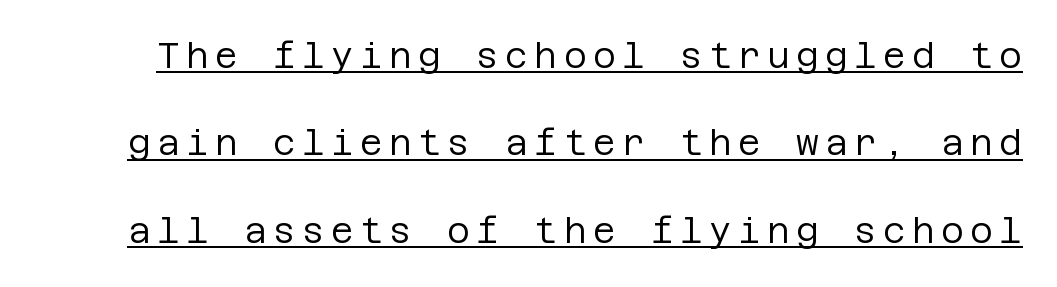
Nope, no serifs anywhere on these letters. Beneath each row of characters lies a ruled line. Nothing heavy about these letters — not bold at all. What's the leading like? Stretched, with rows far apart. A typesetter would mark this as roman, not italic.
